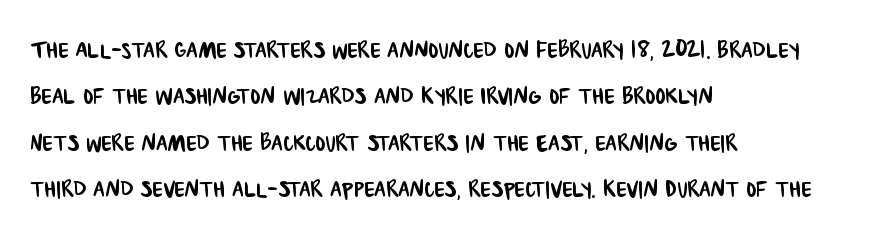
{"serif": "no", "width": "condensed", "stroke_contrast": "low", "x_height": "large", "monospaced": "no", "underline": "no", "align": "left", "line_spacing": "normal", "line_spacing_ratio": 1.55, "letter_spacing": "normal", "letter_spacing_em": 0.0, "glyph_px": 30}
